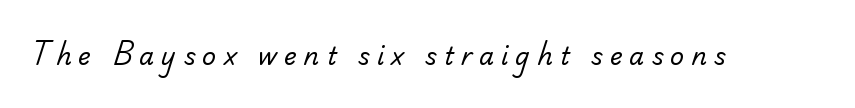
Q: Is the text bold? A: No.
Q: Is the text underlined? A: No.
Q: Is the spacing between letters normal or unusually wide? A: Unusually wide.
